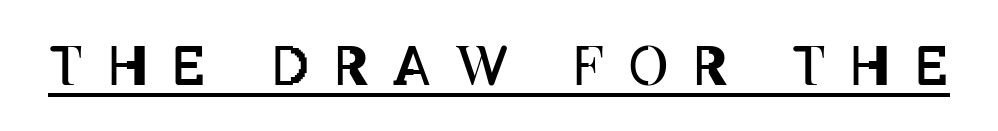
Spacing between characters has been opened up far beyond the box default. Weight: regular or lighter. Quick note: underline on. The letters stand straight up with perfectly vertical stems.
